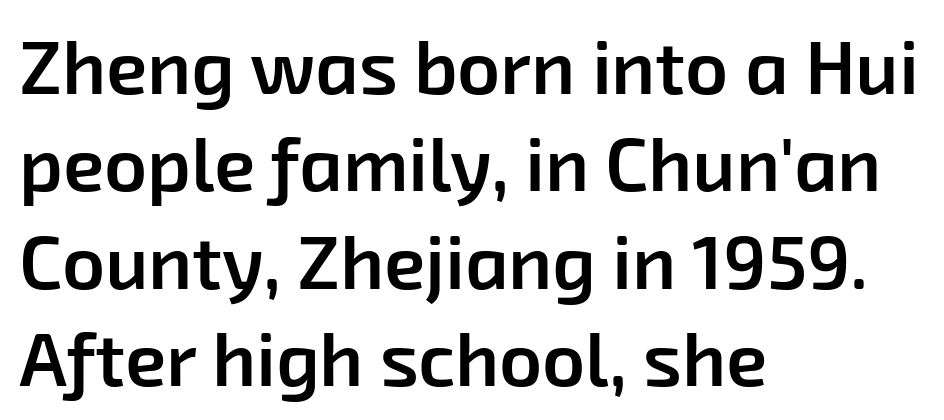
What weight is shown? A semibold, between regular and bold. Rule under the text: the space is simply empty. A typesetter would label this face a sans. In terms of leading, this rendering sits right in the middle. Tracking value appears to be zero — textbook default spacing.
